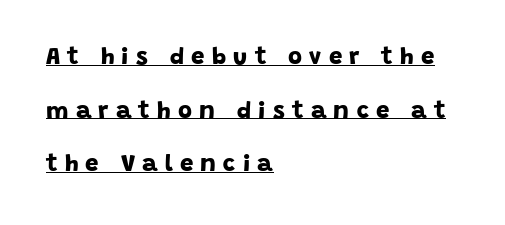
The image shows 24 px bold type; set left-aligned, loose line spacing (2.23x), unusually wide letter spacing (+0.3 em), underlined.
